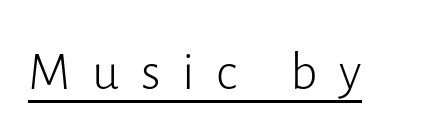
The image shows 54 px light sans-serif type, upright; set unusually wide letter spacing (+0.4 em), underlined; low stroke contrast and a medium x-height.
